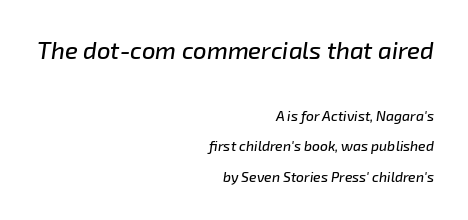
Students, note that the glyphs here touch the page at normal intervals. Words float on clear page, feet unadorned. The upper block of text is set noticeably larger than the block beneath it. Tall strokes in this sample are angled rather than plumb.
